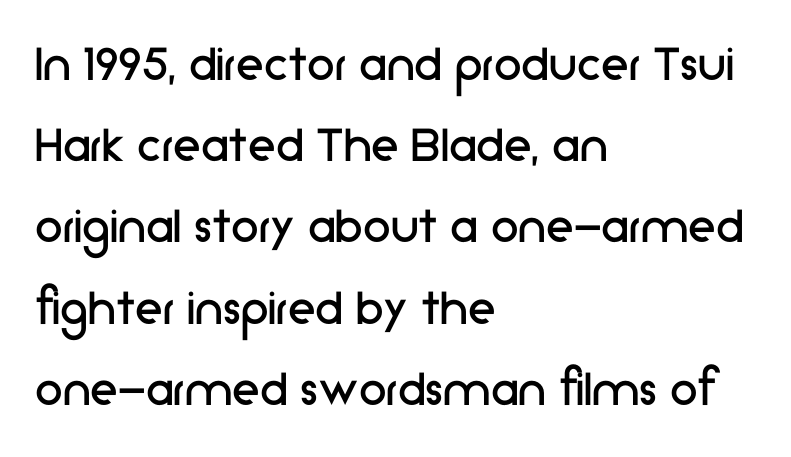
The image shows 56 px regular-weight sans-serif type, upright; set left-aligned, normal line spacing (1.45x), normal letter spacing, not underlined; low stroke contrast and a medium x-height.
